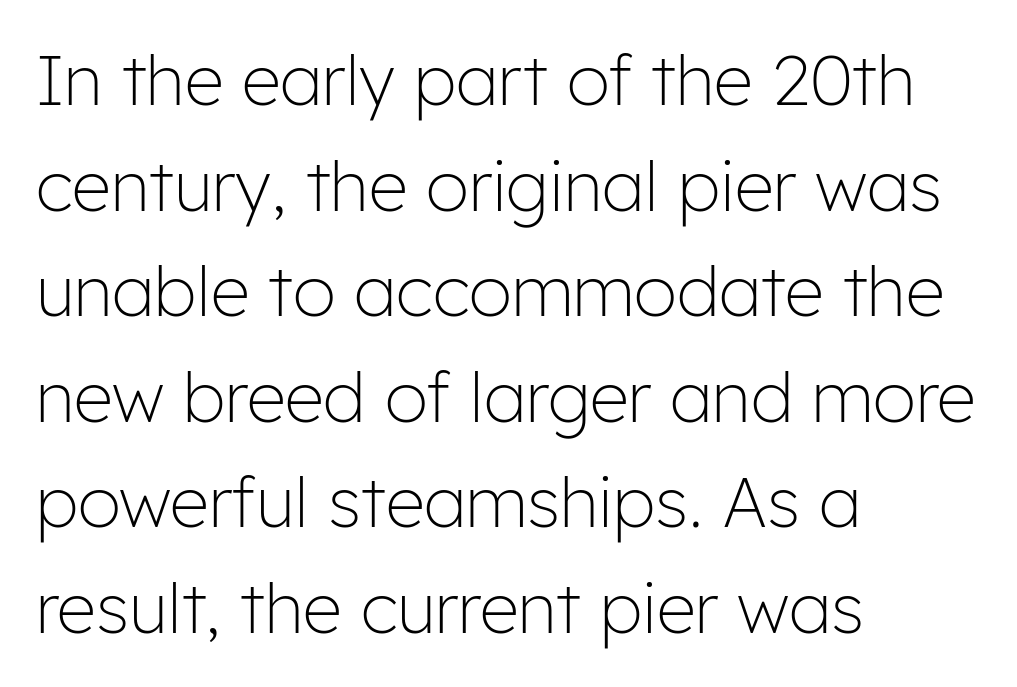
Q: Is the text bold? A: No.
Q: Is the text italic (slanted)? A: No, it is upright.
Q: Is the typeface a serif or a sans-serif typeface? A: Sans-serif.
Q: Is the text underlined? A: No.
Q: How is the paragraph aligned? A: Left-aligned.
Q: Is the spacing between letters normal or unusually wide? A: Normal.
Q: Is the spacing between lines tight, normal or loose? A: Normal.
Q: Width (condensed, normal, or wide)? A: Normal.
Q: Stroke contrast? A: Low.
Q: x-height? A: Medium.
Q: Monospaced? A: No.
